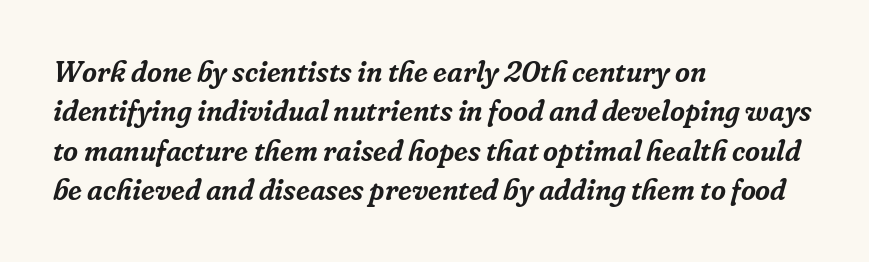
Descenders are the only things crossing below the line. Notice how the stems are inclined rather than vertical — that's the hallmark of italics. What's the leading like? Ordinary, nothing unusual. The face used here is rendered with its standard letterfit. Are there feet on the stems? There are — it's a serif. Every row of glyphs begins at an identical x-position on the left.
